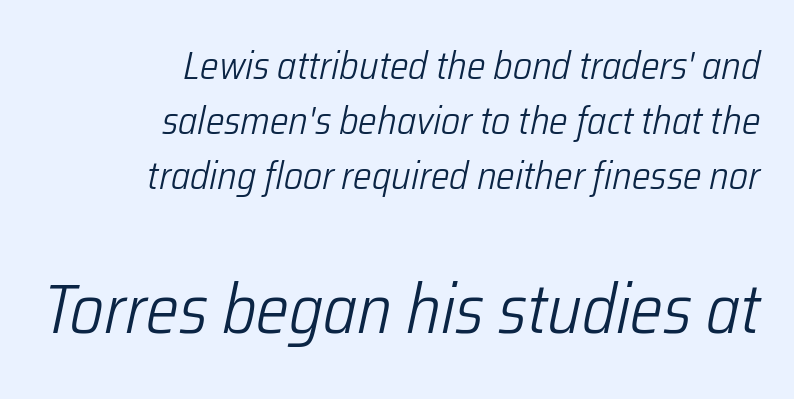
Q: Is the text bold? A: No.
Q: Is the text italic (slanted)? A: Yes, it leans right by about 12 degrees.
Q: Is the text underlined? A: No.
Q: How is the paragraph aligned? A: Right-aligned.
Q: Is the spacing between letters normal or unusually wide? A: Normal.
Q: Is the spacing between lines tight, normal or loose? A: Normal.
Q: Which block of text is set in a larger size, the first (top) or the second (bottom)? A: The second (bottom) one.
Q: Width (condensed, normal, or wide)? A: Condensed.
Q: Stroke contrast? A: Low.
Q: x-height? A: Medium.
Q: Monospaced? A: No.
